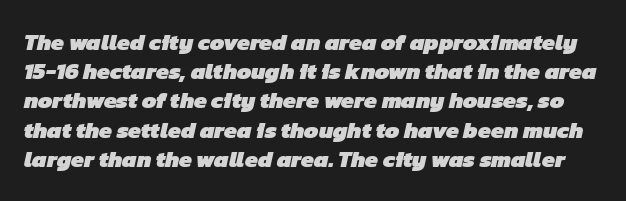
The image shows 23 px bold type; set normal line spacing (1.27x), normal letter spacing, not underlined.
